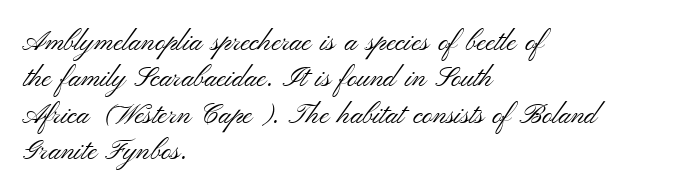
{"serif": "no", "bold": "no", "weight": "light", "width": "wide", "stroke_contrast": "medium", "x_height": "small", "monospaced": "no", "underline": "no", "align": "left", "line_spacing": "normal", "line_spacing_ratio": 1.3, "letter_spacing": "normal", "letter_spacing_em": 0.0, "glyph_px": 28}
